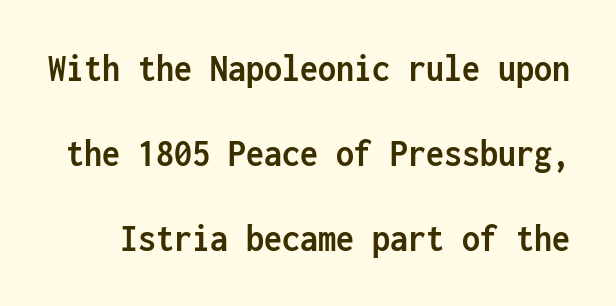
{"serif": "no", "italic": "no", "bold": "yes", "weight": "semibold", "width": "condensed", "stroke_contrast": "low", "x_height": "medium", "monospaced": "yes", "underline": "no", "line_spacing": "loose", "line_spacing_ratio": 2.13, "letter_spacing": "normal", "letter_spacing_em": 0.0, "glyph_px": 40}
